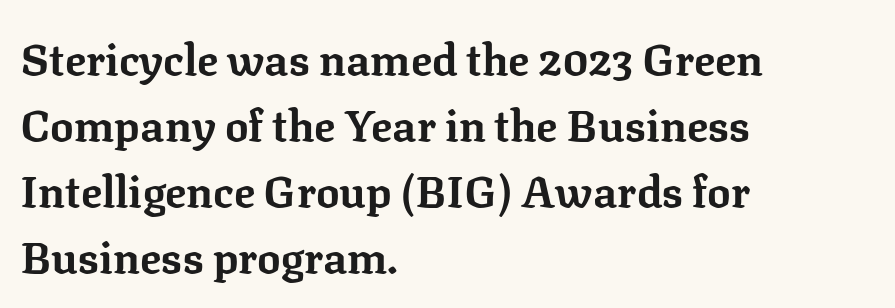
{"serif": "yes", "italic": "no", "bold": "yes", "weight": "bold", "width": "normal", "stroke_contrast": "low", "x_height": "medium", "monospaced": "no", "underline": "no", "align": "left", "line_spacing": "normal", "line_spacing_ratio": 1.5, "letter_spacing": "normal", "letter_spacing_em": 0.0, "glyph_px": 44}
